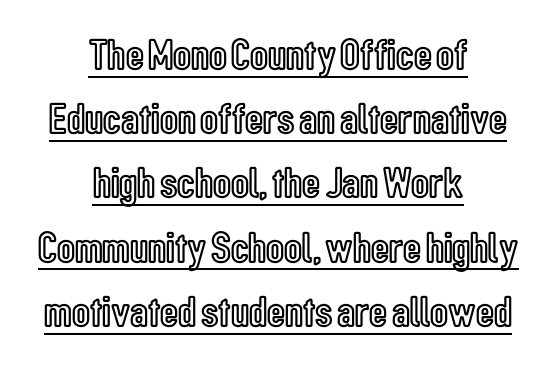
{"italic": "no", "width": "condensed", "x_height": "medium", "monospaced": "no", "underline": "yes", "align": "center", "line_spacing": "normal", "line_spacing_ratio": 1.46, "letter_spacing": "normal", "letter_spacing_em": 0.0, "glyph_px": 44}
